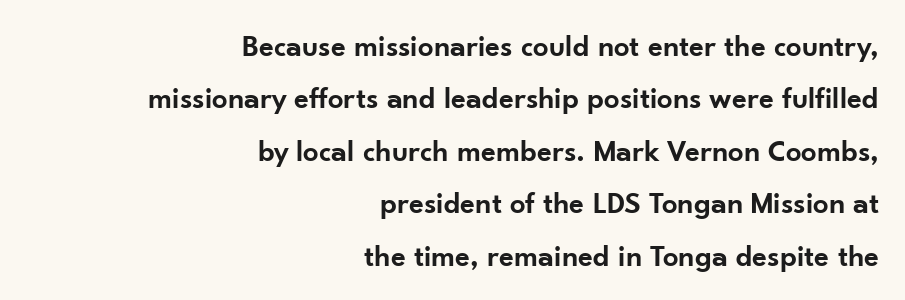
{"serif": "no", "italic": "no", "bold": "semi", "weight": "semibold", "width": "normal", "stroke_contrast": "low", "x_height": "small", "monospaced": "no", "underline": "no", "align": "right", "line_spacing": "normal", "line_spacing_ratio": 1.69, "letter_spacing": "normal", "letter_spacing_em": 0.0, "glyph_px": 31}
